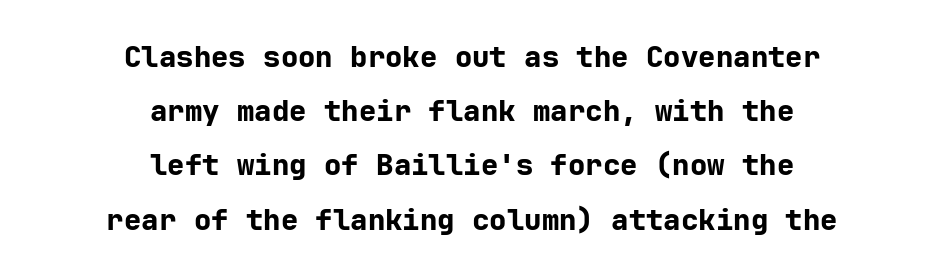
The image shows 29 px bold sans-serif type, upright; set centered, line spacing 1.87x, normal letter spacing, not underlined; low stroke contrast and a medium x-height.
